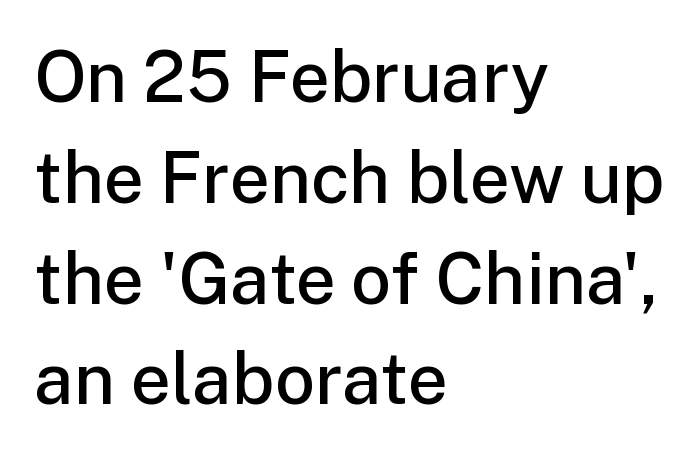
{"serif": "no", "italic": "no", "bold": "semi", "weight": "semibold", "width": "normal", "stroke_contrast": "low", "x_height": "medium", "monospaced": "no", "underline": "no", "align": "left", "line_spacing": "normal", "line_spacing_ratio": 1.42, "letter_spacing": "normal", "letter_spacing_em": 0.0, "glyph_px": 71}
